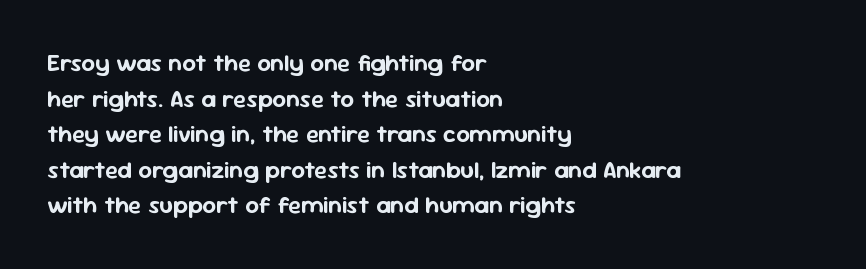
The lettering holds an erect, upright posture throughout. Inter-character spacing is left at the font's built-in metrics. The glyphs are unaccompanied by any horizontal stroke below them. Horizontal alignment here is leftward, the default for most running prose. Is there much room between lines? A standard amount, neither cramped nor airy.
